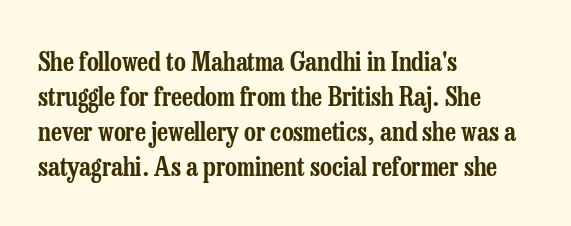
{"italic": "no", "underline": "no", "align": "left", "line_spacing": "normal", "line_spacing_ratio": 1.34, "letter_spacing": "normal", "letter_spacing_em": 0.0, "glyph_px": 26}
